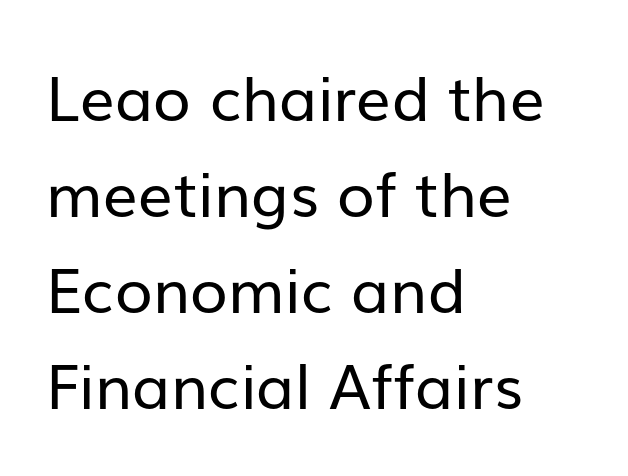
The image shows 62 px regular-weight sans-serif type, upright; set left-aligned, normal line spacing (1.55x), normal letter spacing, not underlined; low stroke contrast and a medium x-height.
